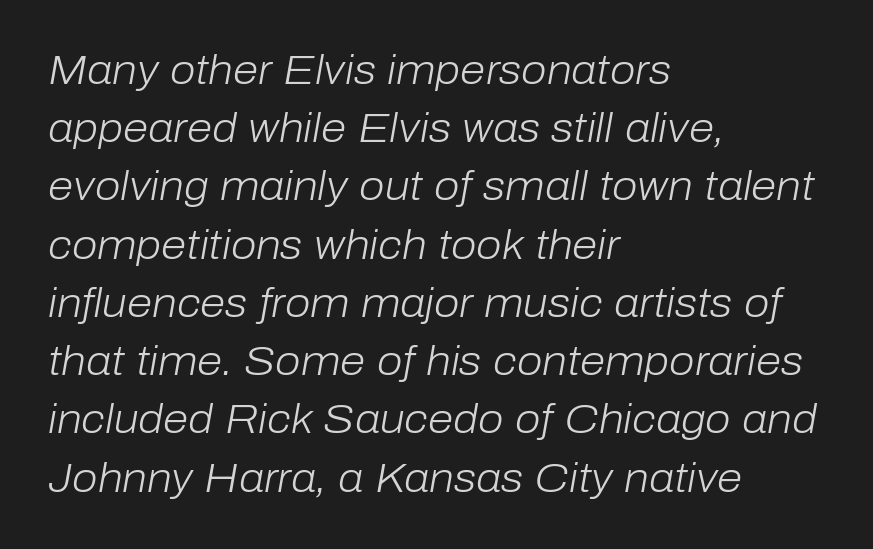
Layout note: lines flush left. Reading down the column, the eye jumps a familiar distance to each next line. Looks like regular typesetting: each glyph gets only the width it needs. This is not heavy type; no bold has been used.
